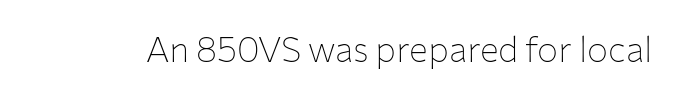
Regarding serifs, this sample does without them. The gaps between neighbouring characters are ordinary and unremarkable. Varying glyph widths throughout — classic text-font behaviour. Italic: no, the glyphs are upright roman. The font sits on the lighter half of the weight spectrum, regular included. Descenders are the only things crossing below the line.
